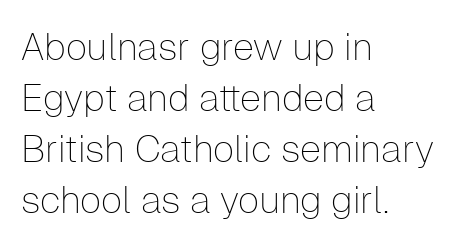
The image shows 38 px thin sans-serif type, upright; set left-aligned, normal line spacing (1.34x), normal letter spacing, not underlined; low stroke contrast and a medium x-height.
